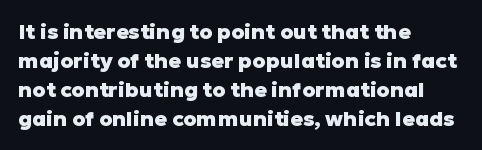
The lines are quadded left. These lines keep a tight, regular rhythm from letter to letter. The gap between lines stays unmarked. It's the straight-up-and-down kind of type. The rendering uses a moderate line-height, typical for paragraphs. Pretty heavy lettering here — definitely bold.
